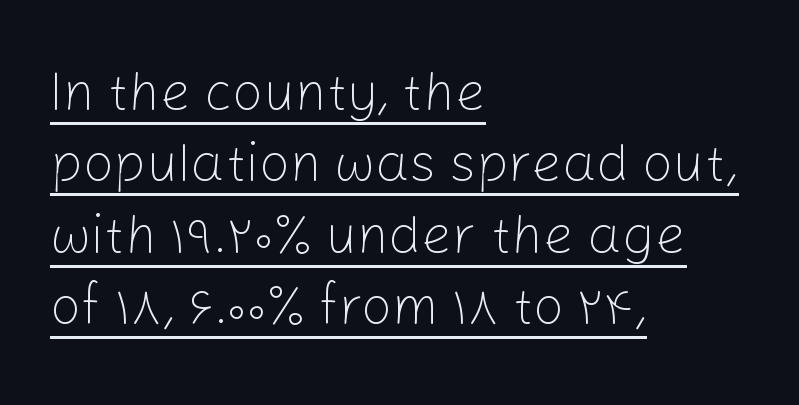
{"serif": "no", "italic": "no", "bold": "no", "weight": "light", "width": "normal", "stroke_contrast": "low", "x_height": "medium", "monospaced": "no", "underline": "yes", "align": "left", "line_spacing": "normal", "line_spacing_ratio": 1.32, "letter_spacing": "normal", "letter_spacing_em": 0.0, "glyph_px": 54}
